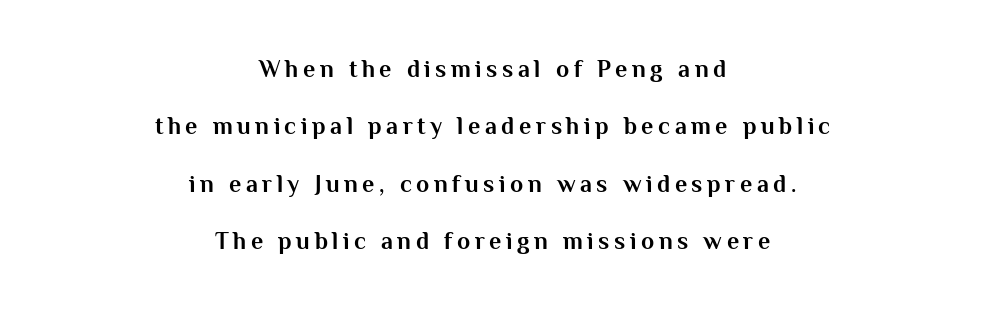
Which margin do the lines hug? Neither — every line sits in the middle. Bare-footed words on every line. Quick note: interline space is abundant. As a designer I'd log this as weight 700, bold. Do the letters lean? They stand straight.
